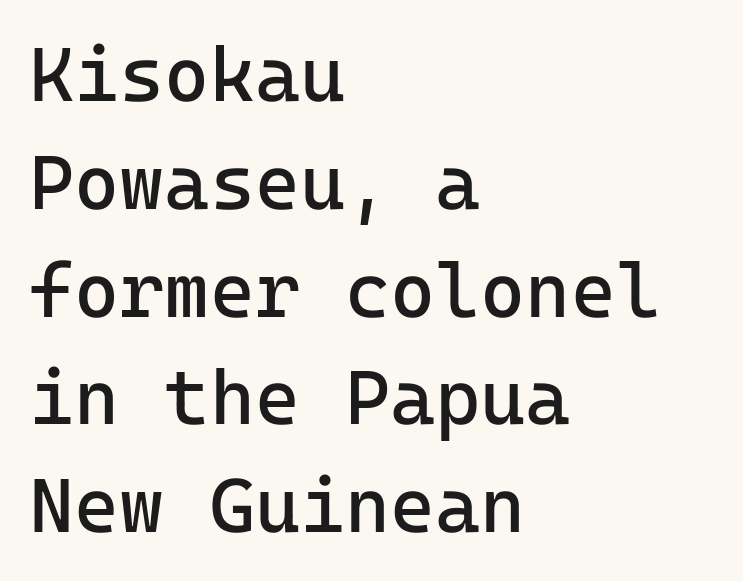
Examine the stroke ends and you'll find no serifs. Each new line begins a customary step beneath the previous one. Each stroke keeps to a modest, everyday thickness or less. Designer's note — italics off, roman on.
